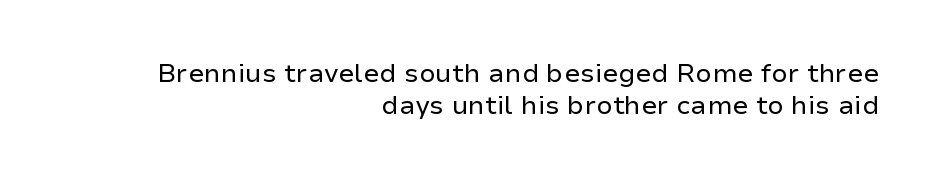
{"italic": "no", "bold": "no", "underline": "no", "align": "right", "line_spacing_ratio": 1.22, "letter_spacing": "normal", "letter_spacing_em": 0.0, "glyph_px": 26}
